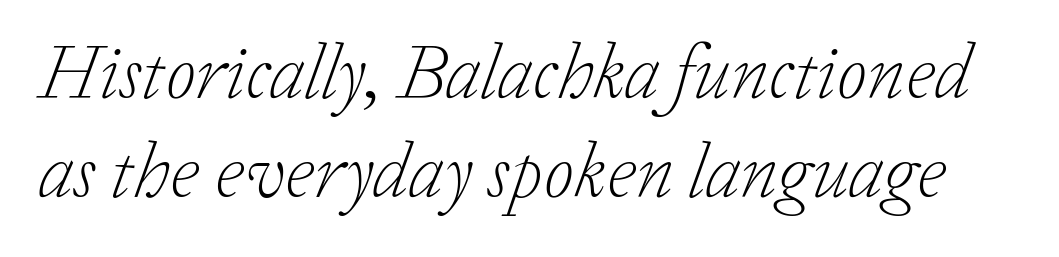
Q: Is the text bold? A: No.
Q: Is the text italic (slanted)? A: Yes, it leans right by about 20 degrees.
Q: Is the typeface a serif or a sans-serif typeface? A: Serif.
Q: Is the text underlined? A: No.
Q: Is the spacing between letters normal or unusually wide? A: Normal.
Q: Is the spacing between lines tight, normal or loose? A: Normal.
Q: Width (condensed, normal, or wide)? A: Normal.
Q: Stroke contrast? A: Low.
Q: x-height? A: Medium.
Q: Monospaced? A: No.
